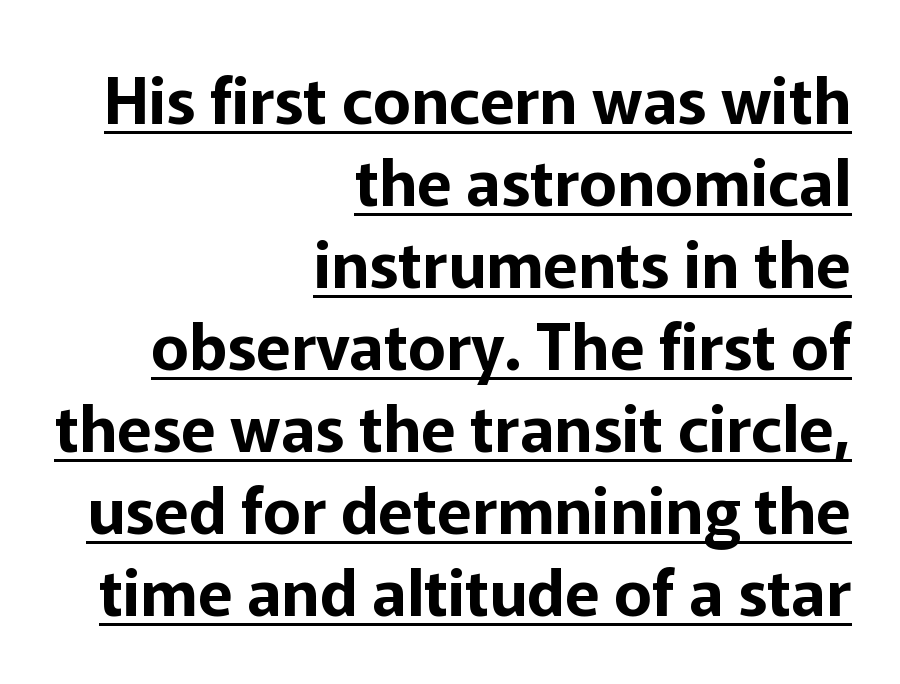
Q: Is the text italic (slanted)? A: No, it is upright.
Q: Is the typeface a serif or a sans-serif typeface? A: Sans-serif.
Q: Is the text underlined? A: Yes.
Q: How is the paragraph aligned? A: Right-aligned.
Q: Is the spacing between letters normal or unusually wide? A: Normal.
Q: Is the spacing between lines tight, normal or loose? A: Normal.
Q: Width (condensed, normal, or wide)? A: Normal.
Q: Stroke contrast? A: Low.
Q: x-height? A: Medium.
Q: Monospaced? A: No.
